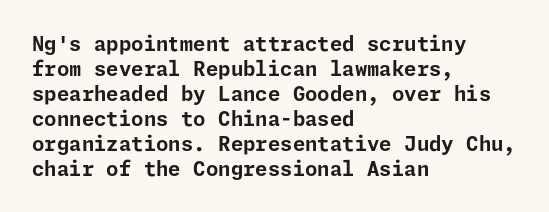
The baseline area is clear. Ordinary non-slanted type is in use. Look at the tracking — it's just the regular setting, nothing added. These lines carry a lot of weight — the face is fully bold.
